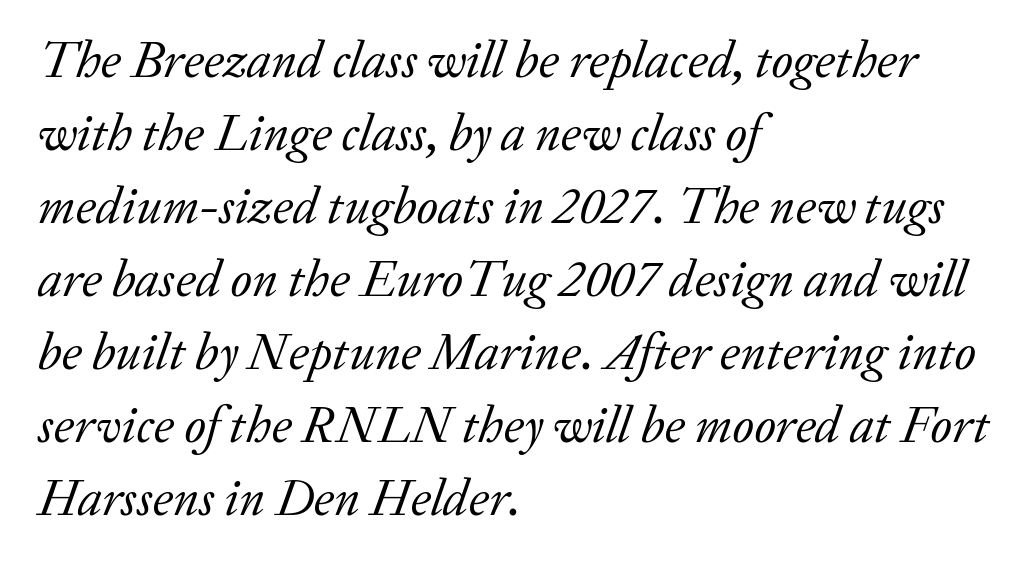
Q: Is the text bold? A: No.
Q: Is the text italic (slanted)? A: Yes, it leans right by about 20 degrees.
Q: Is the typeface a serif or a sans-serif typeface? A: Serif.
Q: Is the text underlined? A: No.
Q: How is the paragraph aligned? A: Left-aligned.
Q: Is the spacing between letters normal or unusually wide? A: Normal.
Q: Is the spacing between lines tight, normal or loose? A: Normal.
Q: Width (condensed, normal, or wide)? A: Normal.
Q: Stroke contrast? A: Low.
Q: x-height? A: Medium.
Q: Monospaced? A: No.
